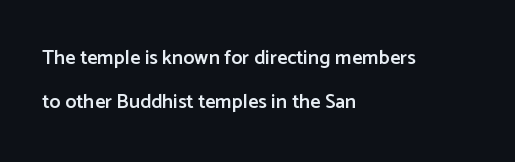
The zone under the glyphs is completely vacant. Glyph-to-glyph distance matches everyday printed text. Ascenders rise straight up at ninety degrees. A typesetter would call this leading open, well beyond the default.
